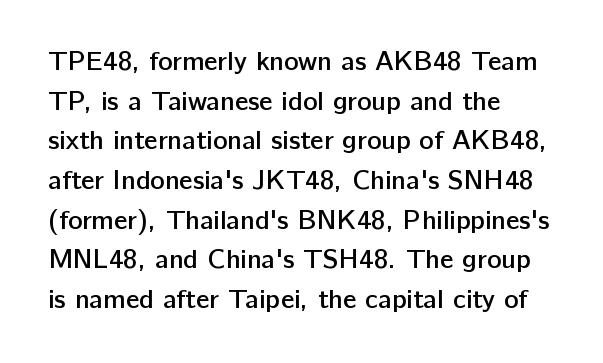
{"italic": "no", "bold": "semi", "underline": "no", "align": "left", "line_spacing": "normal", "line_spacing_ratio": 1.47, "letter_spacing": "normal", "letter_spacing_em": 0.0, "glyph_px": 27}
